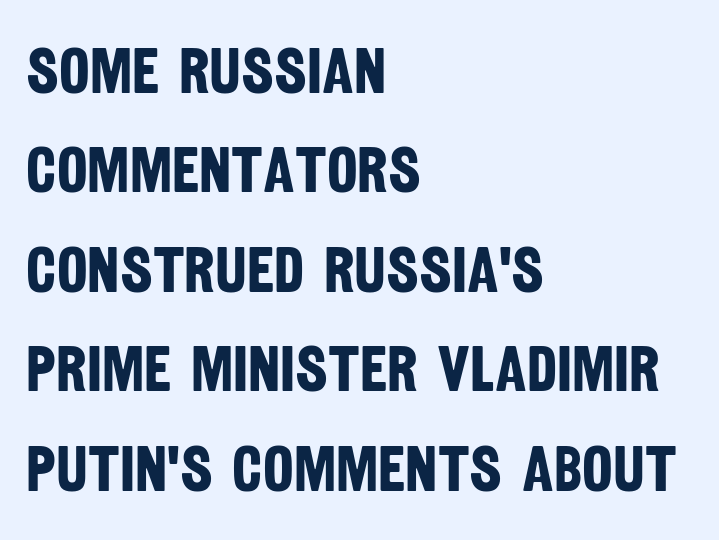
This sample has the flowing, uneven cadence of proportional lettering. To sum up the face: it is a sans, with no serifs. The letters are bold, with thick, heavy strokes. The rendering keeps characters at their native spacing.
